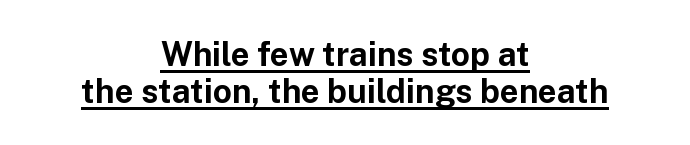
{"serif": "no", "italic": "no", "bold": "yes", "weight": "bold", "width": "normal", "stroke_contrast": "low", "x_height": "medium", "monospaced": "no", "underline": "yes", "align": "center", "line_spacing": "tight", "line_spacing_ratio": 1.11, "letter_spacing": "normal", "letter_spacing_em": 0.0, "glyph_px": 33}
